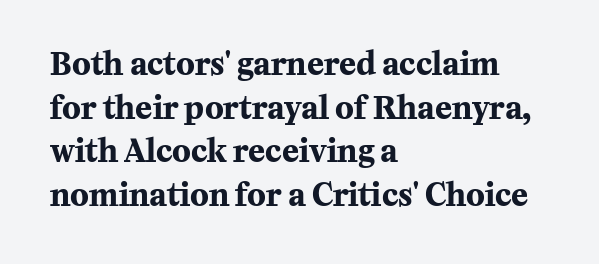
{"serif": "yes", "italic": "no", "bold": "yes", "weight": "bold", "width": "normal", "stroke_contrast": "medium", "x_height": "medium", "monospaced": "no", "underline": "no", "align": "left", "line_spacing": "normal", "line_spacing_ratio": 1.41, "letter_spacing": "normal", "letter_spacing_em": 0.0, "glyph_px": 31}
